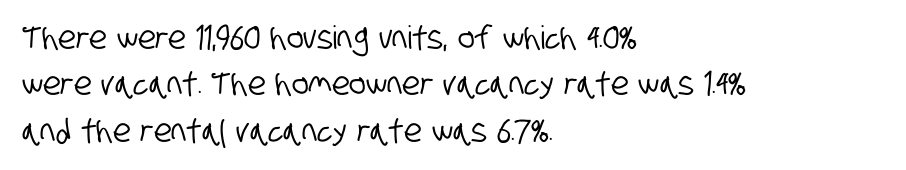
Letterform terminals end flat and unadorned throughout the passage. The line-height multiplier appears to be the usual default. Each word holds together tightly as a unit, with standard inter-letter gaps. Each row of text sits above clean, open space.
